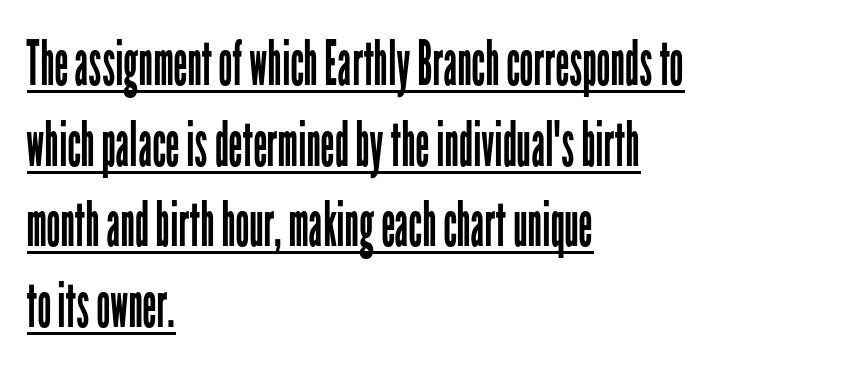
These lines are rendered in a variable-pitch font. It's the straight-up-and-down kind of type. Unlike a traditional serif, this face leaves its strokes unadorned. Standard letterfit; no display-style spreading of the glyphs.
